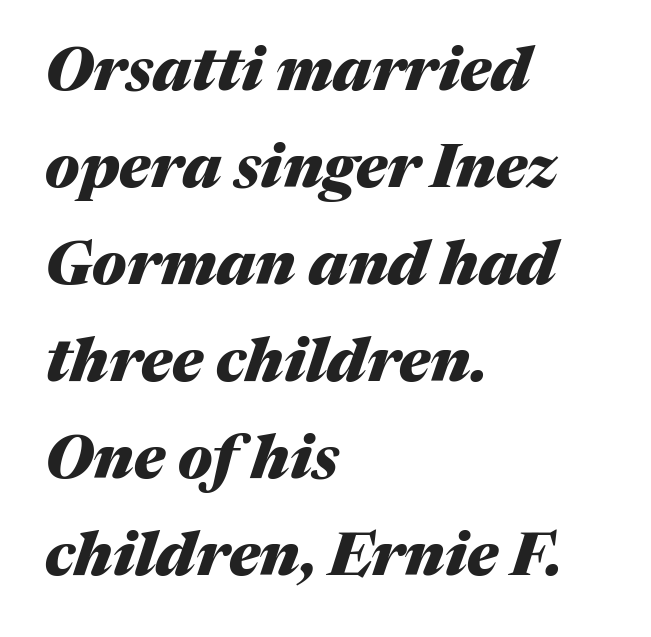
{"italic": "yes", "lean": "right", "slant_degrees": 17, "bold": "yes", "weight": "heavy", "width": "normal", "stroke_contrast": "medium", "x_height": "medium", "monospaced": "no", "underline": "no", "align": "left", "line_spacing": "normal", "line_spacing_ratio": 1.59, "letter_spacing": "normal", "letter_spacing_em": 0.0, "glyph_px": 61}
